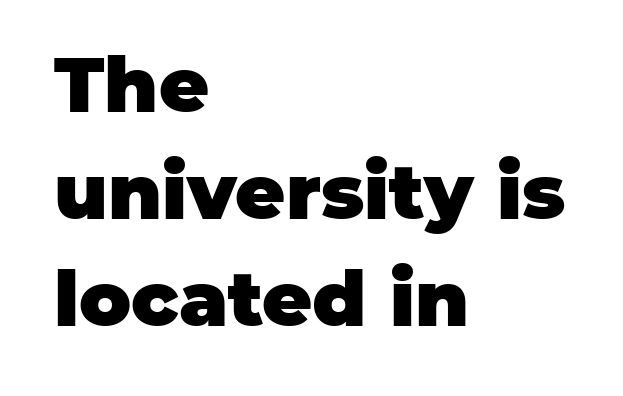
The image shows 77 px heavy sans-serif type, upright; set left-aligned, normal line spacing (1.39x), normal letter spacing, not underlined; low stroke contrast and a large x-height.
